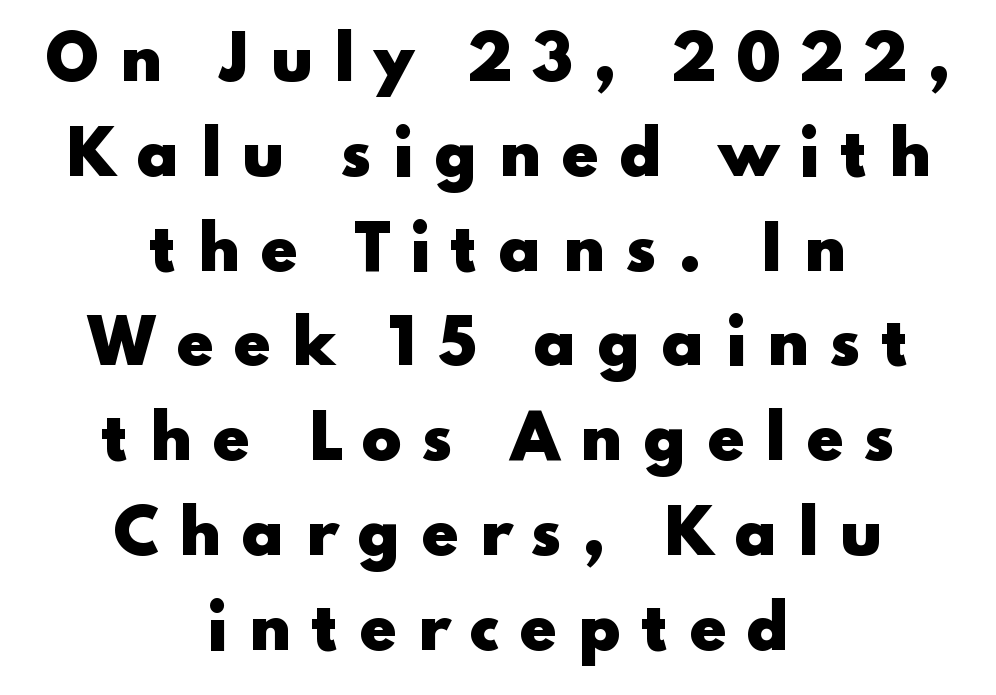
The baseline area is clear. Compared with typical paragraphs, the rows here are spaced about the same. A typesetter would label this face a sans. Which margin do the lines hug? Neither — every line sits in the middle.
